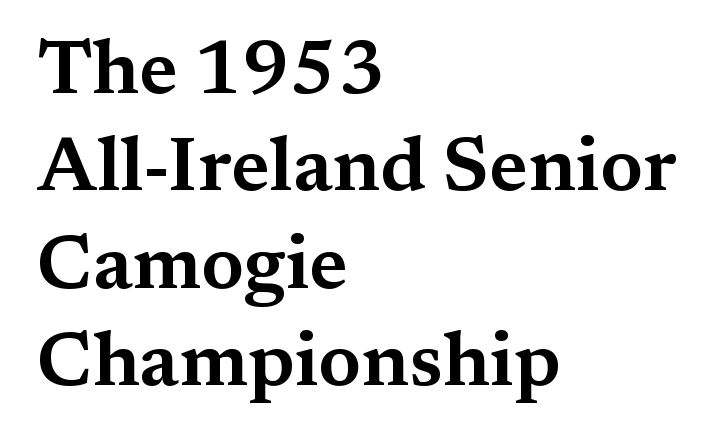
{"serif": "yes", "italic": "no", "width": "wide", "stroke_contrast": "medium", "x_height": "medium", "monospaced": "no", "underline": "no", "align": "left", "line_spacing": "normal", "line_spacing_ratio": 1.28, "letter_spacing": "normal", "letter_spacing_em": 0.0, "glyph_px": 76}
